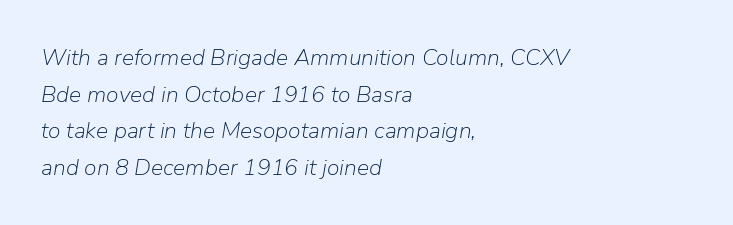
Q: Is the text bold? A: No.
Q: Is the text italic (slanted)? A: Yes, it leans right by about 9 degrees.
Q: Is the text underlined? A: No.
Q: How is the paragraph aligned? A: Left-aligned.
Q: Is the spacing between letters normal or unusually wide? A: Normal.
Q: Is the spacing between lines tight, normal or loose? A: Normal.
